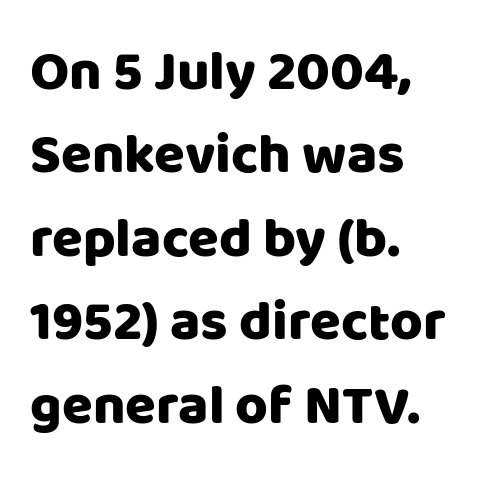
Characters follow at the spacing the type designer built in. Character widths vary here, with narrow letters taking less room than wide ones. A typesetter would label this face a sans. Is the block centered? No — it sits flush against the left margin. Rows of type keep a routine distance in the vertical direction.
